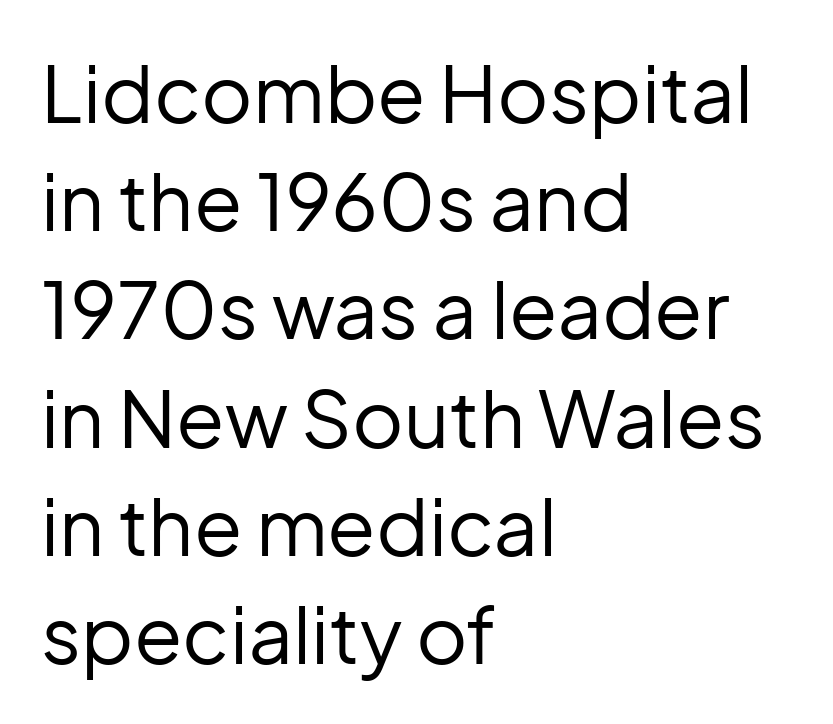
{"serif": "no", "italic": "no", "bold": "no", "weight": "regular", "width": "normal", "stroke_contrast": "low", "x_height": "medium", "monospaced": "no", "underline": "no", "align": "left", "line_spacing": "normal", "line_spacing_ratio": 1.37, "letter_spacing": "normal", "letter_spacing_em": 0.0, "glyph_px": 79}
